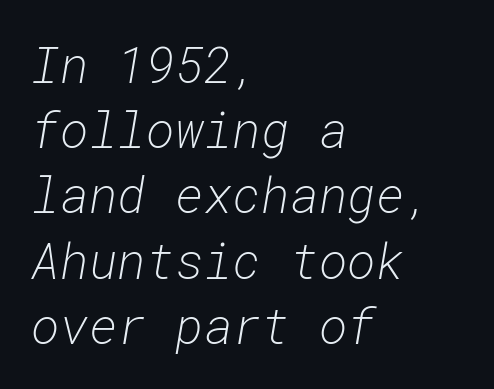
There is no visible air inserted between adjacent glyphs. This sample is left-justified, so line endings fall wherever the words run out. Weight: regular or lighter. The letters are slanted; this is an italic face. Looks like terminal output: every glyph gets an equal slot.
